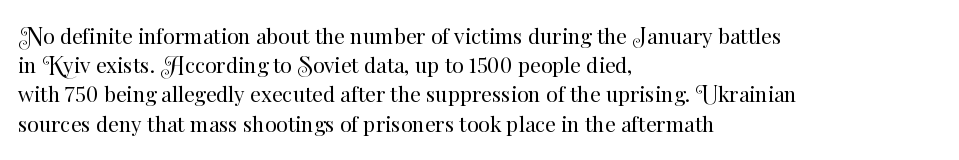
Tracking here is standard; glyphs follow each other at the usual distance. Heft: none added — not bold. These lines are set flush left with a ragged right edge. The letters stand straight up with perfectly vertical stems. Has an underline been added? It has not.
